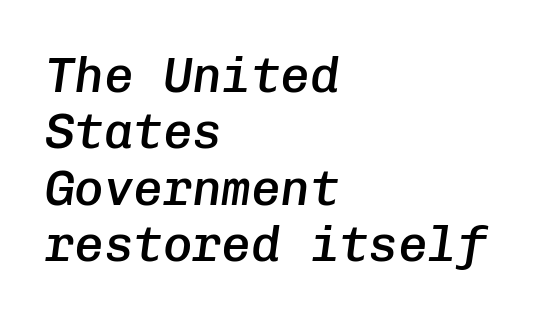
{"italic": "yes", "lean": "right", "slant_degrees": 8, "bold": "semi", "weight": "semibold", "width": "normal", "stroke_contrast": "low", "x_height": "medium", "monospaced": "yes", "underline": "no", "align": "left", "line_spacing": "tight", "line_spacing_ratio": 1.15, "letter_spacing": "normal", "letter_spacing_em": 0.0, "glyph_px": 49}
